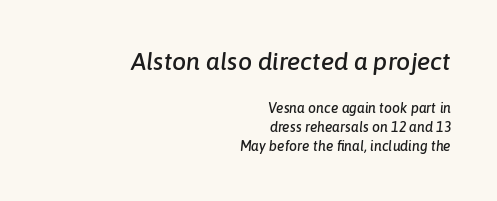
The image shows 25 px text type, italic (leaning right); set right-aligned, normal line spacing (1.34x), normal letter spacing, not underlined; the first (top) block is 1.79x larger.
